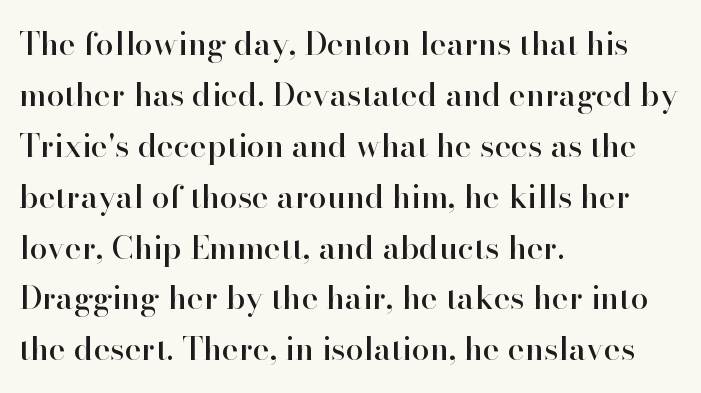
Q: Is the text italic (slanted)? A: No, it is upright.
Q: Is the typeface a serif or a sans-serif typeface? A: Serif.
Q: Is the text underlined? A: No.
Q: How is the paragraph aligned? A: Left-aligned.
Q: Is the spacing between letters normal or unusually wide? A: Normal.
Q: Is the spacing between lines tight, normal or loose? A: Normal.
Q: Width (condensed, normal, or wide)? A: Normal.
Q: Stroke contrast? A: High.
Q: x-height? A: Small.
Q: Monospaced? A: No.
